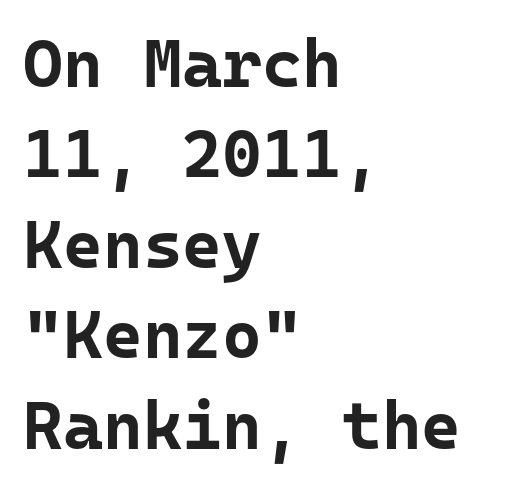
Q: Is the text bold? A: Yes.
Q: Is the text italic (slanted)? A: No, it is upright.
Q: Is the typeface a serif or a sans-serif typeface? A: Sans-serif.
Q: Is the text underlined? A: No.
Q: How is the paragraph aligned? A: Left-aligned.
Q: Is the spacing between letters normal or unusually wide? A: Normal.
Q: Is the spacing between lines tight, normal or loose? A: Normal.
Q: Width (condensed, normal, or wide)? A: Normal.
Q: Stroke contrast? A: Low.
Q: x-height? A: Medium.
Q: Monospaced? A: Yes.
